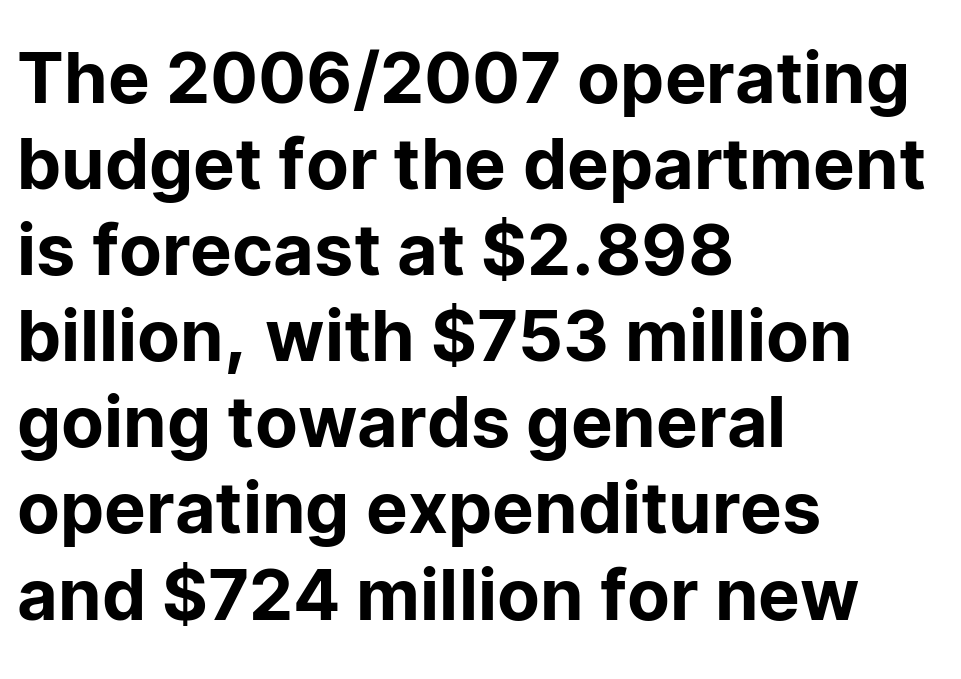
This sample uses a sans-serif face. A typesetter would call this zero additional tracking. Only glyphs here, with clear space below each row. If you drew a ruler down the left edge, every line would touch it. The letters stand straight up with perfectly vertical stems. Spacing verdict: proportional, widths tailored to each character.
